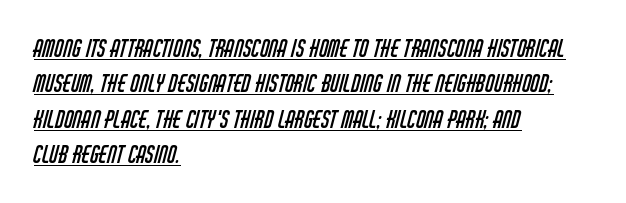
Regular leading. The glyphs are accompanied by a horizontal stroke just below them. Each line starts at the same left margin while the right side varies. These glyphs show unthickened strokes, regular width or finer. Between one letter and the next there's only the usual sliver of space.
